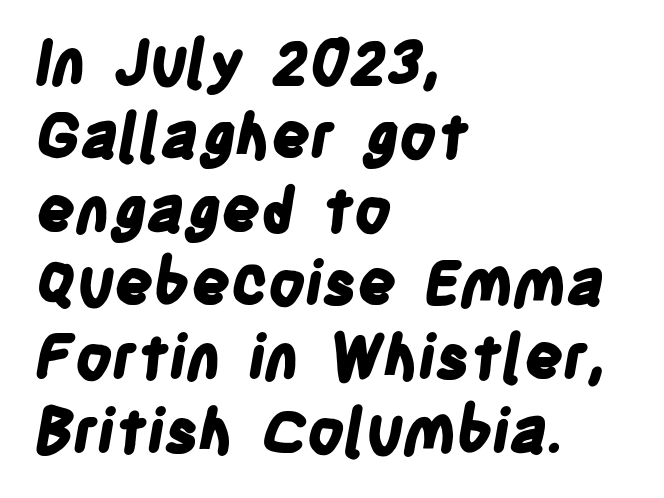
The image shows 61 px bold, condensed sans-serif type; set left-aligned, line spacing 1.21x, normal letter spacing, not underlined; low stroke contrast and a large x-height.
